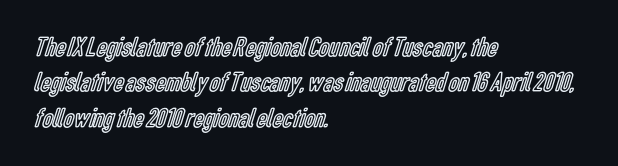
Each letter keeps its own natural width here, so spacing adapts to shape. Just letters on the line, the space beneath them empty. The lines are quadded left. Reading down the column, the eye jumps a familiar distance to each next line.
